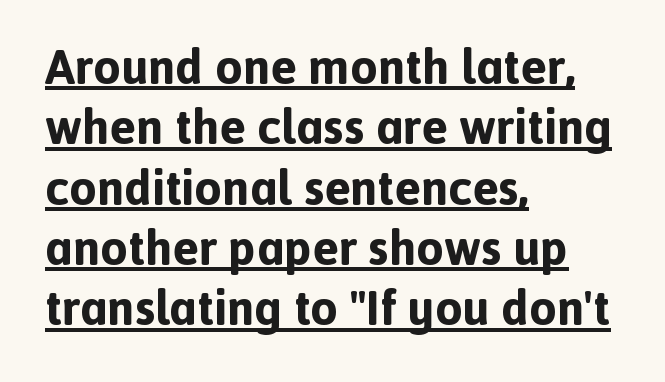
{"serif": "no", "italic": "no", "bold": "yes", "weight": "bold", "width": "normal", "x_height": "medium", "monospaced": "no", "underline": "yes", "align": "left", "line_spacing_ratio": 1.23, "letter_spacing": "normal", "letter_spacing_em": 0.0, "glyph_px": 49}
